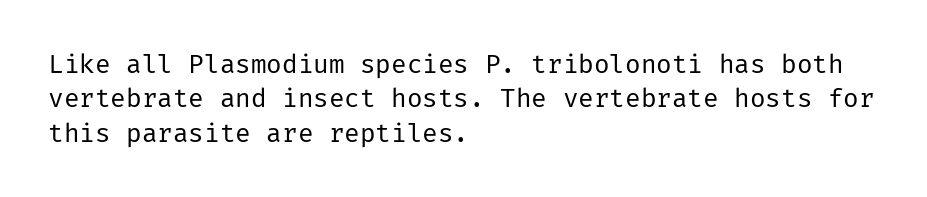
{"italic": "no", "bold": "no", "underline": "no", "align": "left", "line_spacing": "normal", "line_spacing_ratio": 1.32, "letter_spacing": "normal", "letter_spacing_em": 0.0, "glyph_px": 26}
